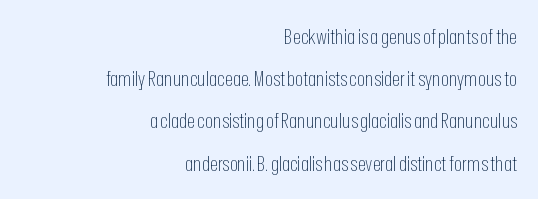
{"italic": "no", "bold": "no", "underline": "no", "align": "right", "line_spacing": "loose", "line_spacing_ratio": 2.01, "letter_spacing": "normal", "letter_spacing_em": 0.0, "glyph_px": 21}
